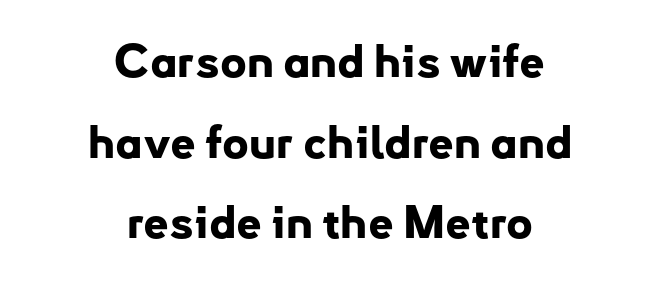
{"serif": "no", "italic": "no", "bold": "yes", "weight": "bold", "width": "normal", "stroke_contrast": "low", "x_height": "small", "monospaced": "no", "underline": "no", "align": "center", "line_spacing_ratio": 1.79, "letter_spacing": "normal", "letter_spacing_em": 0.0, "glyph_px": 45}
